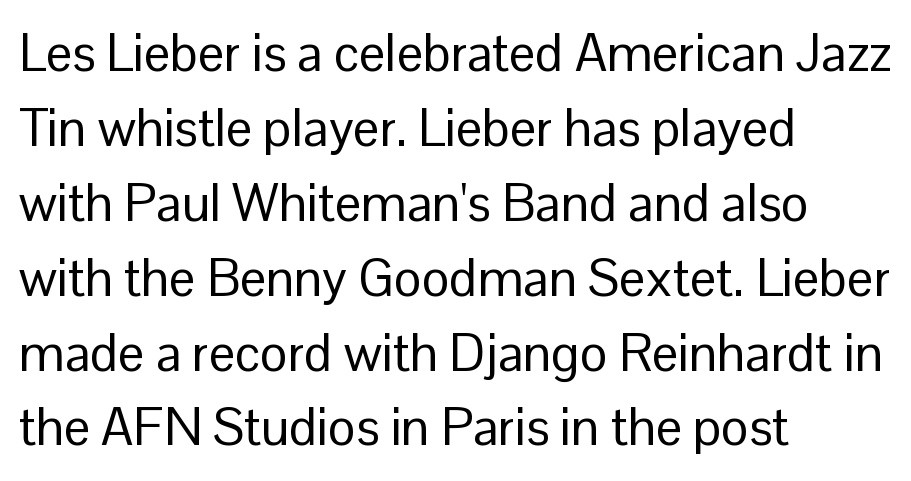
The image shows 52 px regular-weight sans-serif type, upright; set left-aligned, normal line spacing (1.44x), normal letter spacing, not underlined; low stroke contrast and a medium x-height.
